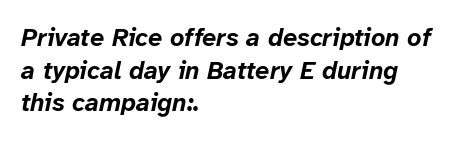
{"italic": "yes", "lean": "right", "slant_degrees": 12, "bold": "yes", "underline": "no", "align": "left", "line_spacing": "normal", "line_spacing_ratio": 1.31, "letter_spacing": "normal", "letter_spacing_em": 0.0, "glyph_px": 25}
